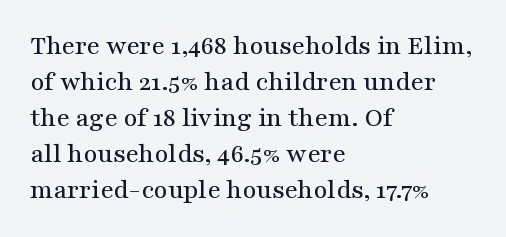
{"italic": "no", "underline": "no", "align": "left", "line_spacing": "normal", "line_spacing_ratio": 1.33, "letter_spacing": "normal", "letter_spacing_em": 0.0, "glyph_px": 27}
